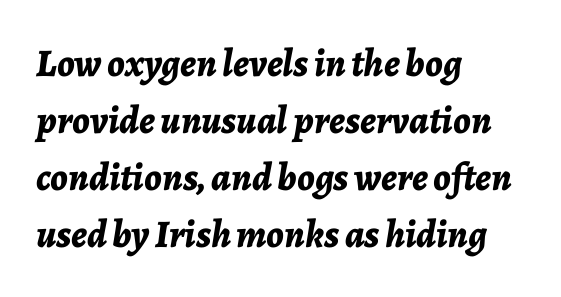
Q: Is the text bold? A: Yes.
Q: Is the text italic (slanted)? A: Yes, it leans right by about 7 degrees.
Q: Is the text underlined? A: No.
Q: How is the paragraph aligned? A: Left-aligned.
Q: Is the spacing between letters normal or unusually wide? A: Normal.
Q: Is the spacing between lines tight, normal or loose? A: Normal.
Q: Width (condensed, normal, or wide)? A: Normal.
Q: Stroke contrast? A: Low.
Q: x-height? A: Medium.
Q: Monospaced? A: No.
